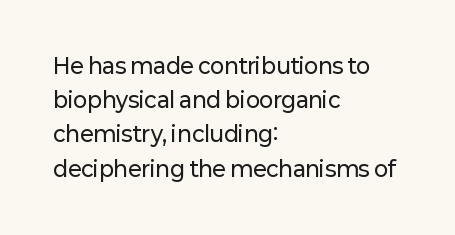
Q: Is the text italic (slanted)? A: No, it is upright.
Q: Is the text underlined? A: No.
Q: How is the paragraph aligned? A: Left-aligned.
Q: Is the spacing between letters normal or unusually wide? A: Normal.
Q: Is the spacing between lines tight, normal or loose? A: Normal.
